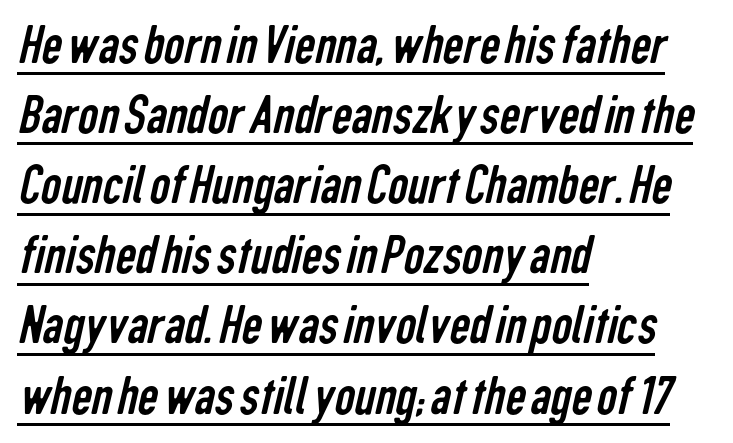
The image shows 57 px regular-weight, condensed sans-serif type; set left-aligned, line spacing 1.23x, normal letter spacing, underlined; low stroke contrast and a medium x-height.
